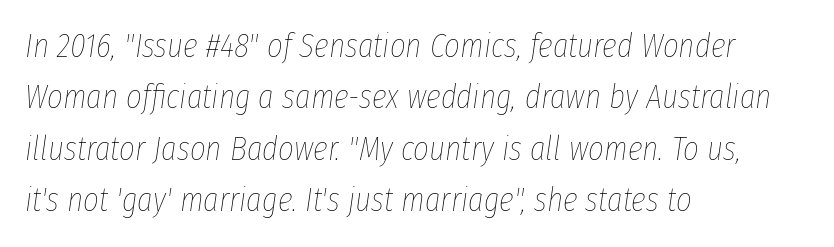
The image shows 34 px thin, condensed type, italic (leaning right); set left-aligned, normal line spacing (1.51x), normal letter spacing, not underlined; low stroke contrast and a medium x-height.
